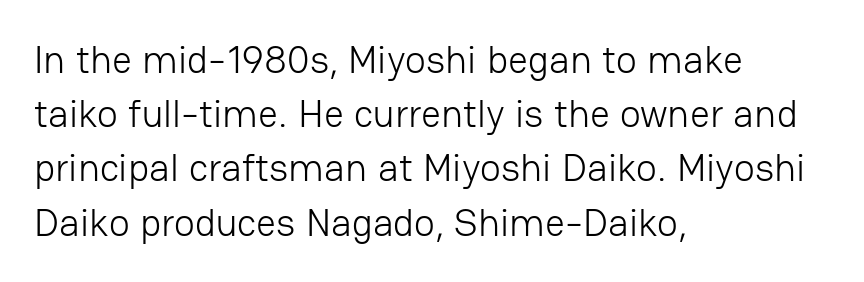
{"serif": "no", "italic": "no", "bold": "no", "weight": "light", "width": "normal", "stroke_contrast": "low", "x_height": "medium", "monospaced": "no", "underline": "no", "align": "left", "line_spacing": "normal", "line_spacing_ratio": 1.39, "letter_spacing": "normal", "letter_spacing_em": 0.0, "glyph_px": 39}
